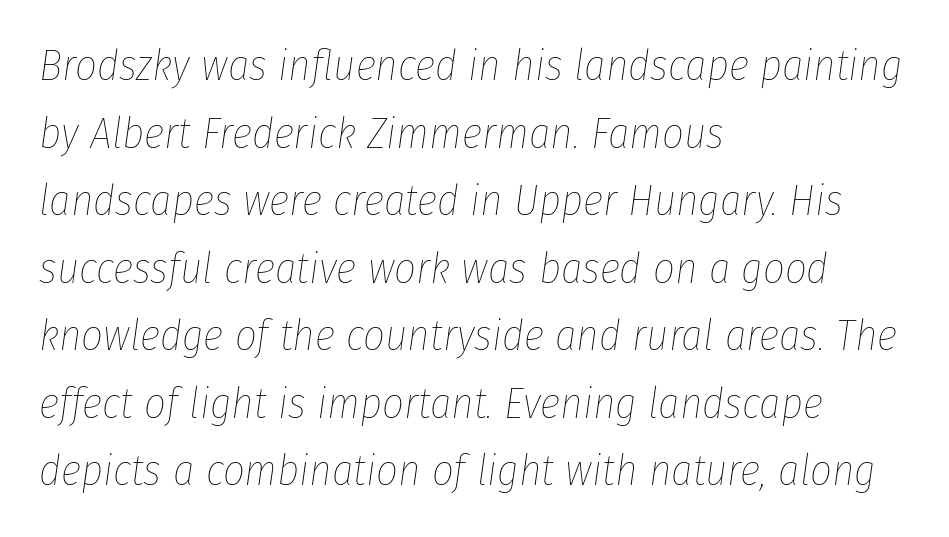
Rows of type keep a routine distance in the vertical direction. Short and long lines alike share a common starting point at left. How are the letters spaced? Ordinarily, with no added tracking. Style check: oblique. Any mark beneath the type? The region is blank.
